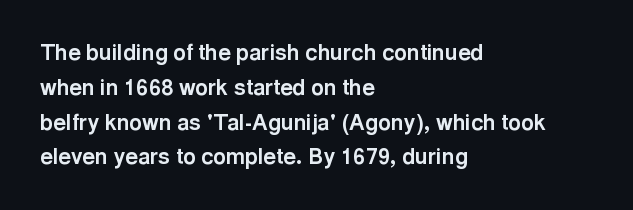
The image shows 22 px bold type, upright; set left-aligned, normal line spacing (1.58x), normal letter spacing, not underlined.
